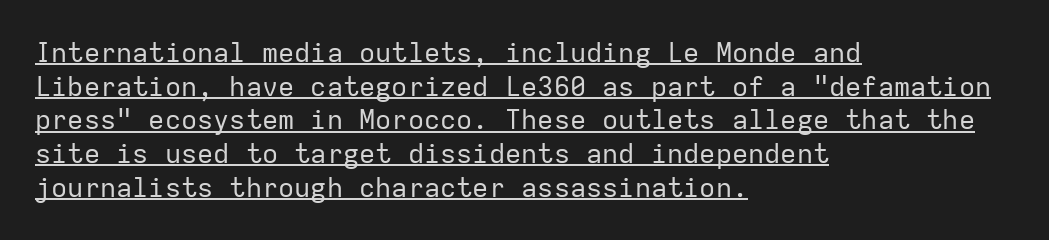
Short and long lines alike share a common starting point at left. The vertical gap from one line to the next is medium. The letters sit at their default tracking, neither squeezed nor spread. Is there any slant? The stems are plumb. Compared with undecorated copy, this sample adds a rule below the words.
